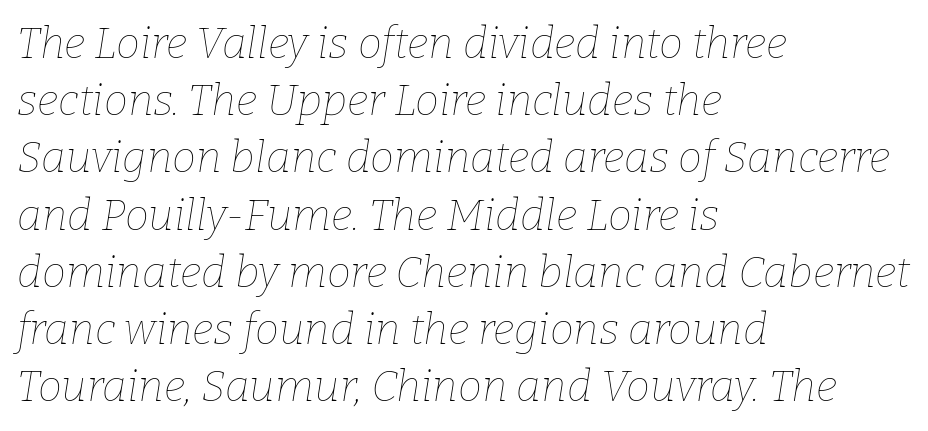
Q: Is the text bold? A: No.
Q: Is the text italic (slanted)? A: Yes, it leans right by about 9 degrees.
Q: Is the text underlined? A: No.
Q: How is the paragraph aligned? A: Left-aligned.
Q: Is the spacing between letters normal or unusually wide? A: Normal.
Q: Is the spacing between lines tight, normal or loose? A: Normal.
Q: Width (condensed, normal, or wide)? A: Normal.
Q: Stroke contrast? A: Low.
Q: x-height? A: Medium.
Q: Monospaced? A: No.
